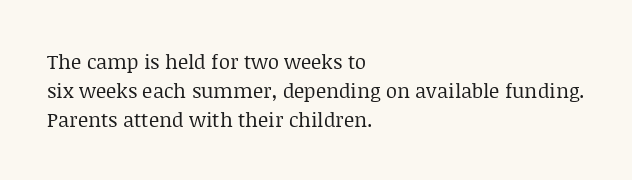
{"italic": "no", "bold": "no", "underline": "no", "align": "left", "line_spacing": "normal", "line_spacing_ratio": 1.45, "letter_spacing": "normal", "letter_spacing_em": 0.0, "glyph_px": 20}
